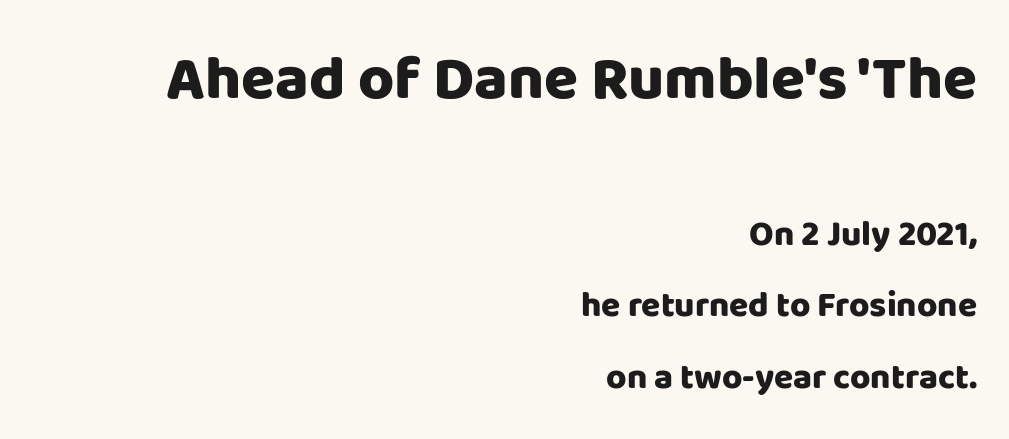
Q: Is the text bold? A: Yes.
Q: Is the text italic (slanted)? A: No, it is upright.
Q: Is the typeface a serif or a sans-serif typeface? A: Sans-serif.
Q: Is the text underlined? A: No.
Q: How is the paragraph aligned? A: Right-aligned.
Q: Is the spacing between letters normal or unusually wide? A: Normal.
Q: Is the spacing between lines tight, normal or loose? A: Loose.
Q: Which block of text is set in a larger size, the first (top) or the second (bottom)? A: The first (top) one.
Q: Width (condensed, normal, or wide)? A: Normal.
Q: Stroke contrast? A: Low.
Q: x-height? A: Large.
Q: Monospaced? A: No.
